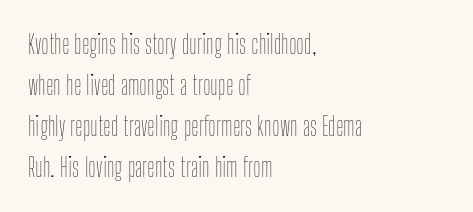
The words here are not underlined. Unbolded letterforms with no extra heft. Quick note: interline space is typical. These lines stack with their left ends in a neat column. Ordinary non-slanted type is in use. Here the glyphs are tracked normally, forming tight word shapes.
